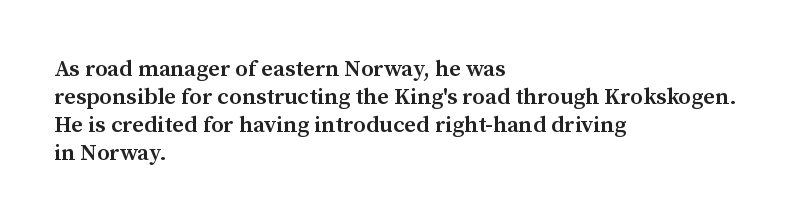
Q: Is the text bold? A: Semi-bold.
Q: Is the text italic (slanted)? A: No, it is upright.
Q: Is the text underlined? A: No.
Q: How is the paragraph aligned? A: Left-aligned.
Q: Is the spacing between letters normal or unusually wide? A: Normal.
